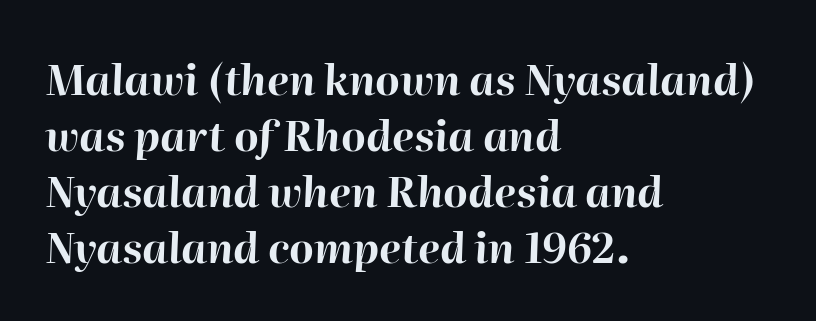
{"italic": "yes", "lean": "right", "slant_degrees": 2, "bold": "yes", "weight": "bold", "width": "normal", "stroke_contrast": "high", "x_height": "medium", "monospaced": "no", "underline": "no", "align": "left", "line_spacing": "normal", "line_spacing_ratio": 1.33, "letter_spacing": "normal", "letter_spacing_em": 0.0, "glyph_px": 42}
